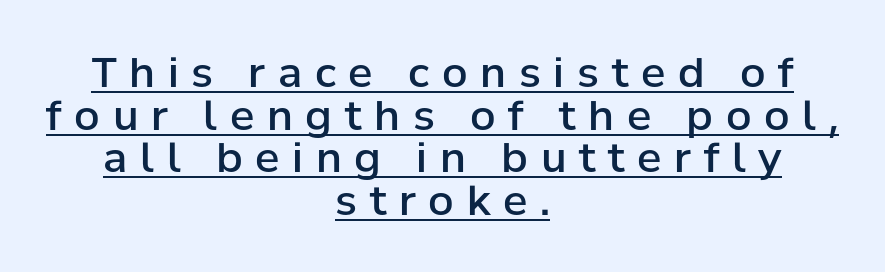
Strokes here are thickened, but only to semibold level. Reading down the block, each line starts at a different indent, mirrored at its end. This rendering employs a face without finishing strokes, i.e., a sans-serif. Think of a printed novel: that variable character pitch is what you see here.
